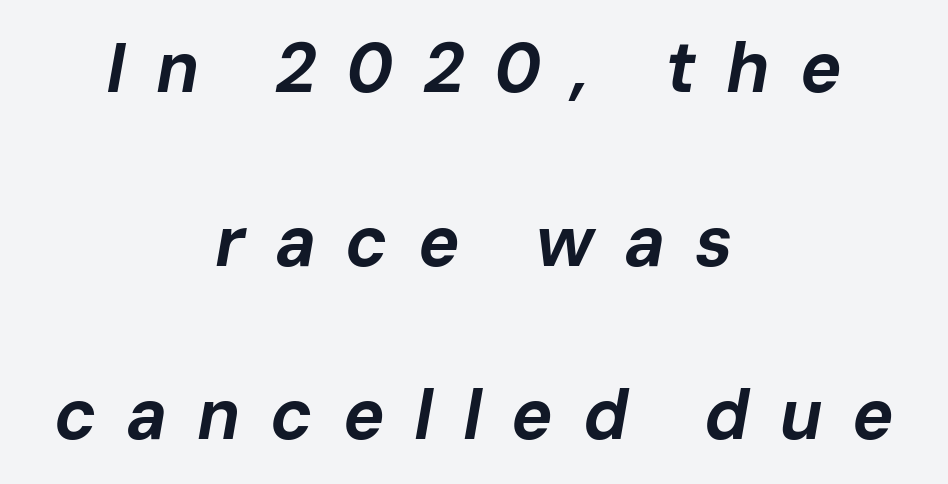
{"italic": "yes", "lean": "right", "slant_degrees": 10, "bold": "yes", "weight": "bold", "width": "normal", "stroke_contrast": "low", "x_height": "medium", "monospaced": "no", "underline": "no", "align": "center", "line_spacing": "loose", "line_spacing_ratio": 2.48, "letter_spacing": "wide", "letter_spacing_em": 0.42, "glyph_px": 70}
